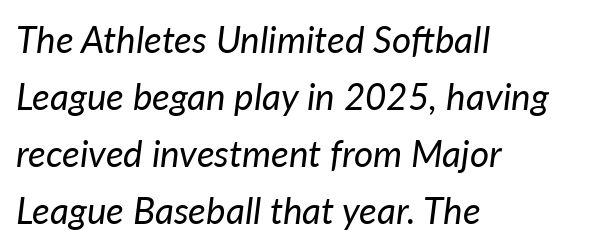
Q: Is the text bold? A: No.
Q: Is the text italic (slanted)? A: Yes, it leans right by about 7 degrees.
Q: Is the text underlined? A: No.
Q: How is the paragraph aligned? A: Left-aligned.
Q: Is the spacing between letters normal or unusually wide? A: Normal.
Q: Is the spacing between lines tight, normal or loose? A: Normal.
Q: Width (condensed, normal, or wide)? A: Normal.
Q: Stroke contrast? A: Low.
Q: x-height? A: Medium.
Q: Monospaced? A: No.
